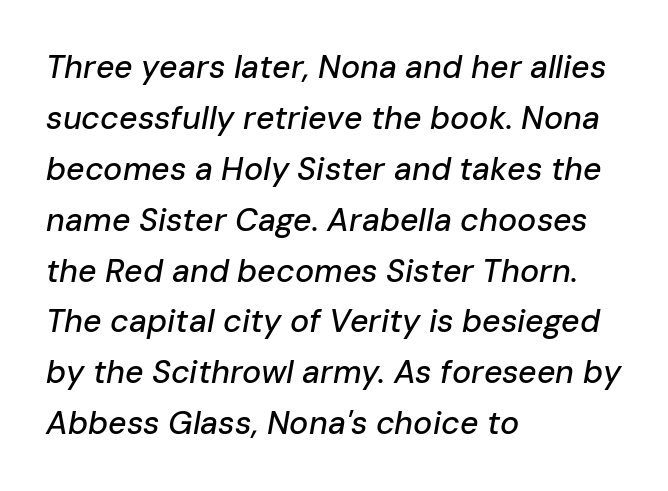
Q: Is the text italic (slanted)? A: Yes, it leans right by about 10 degrees.
Q: Is the text underlined? A: No.
Q: How is the paragraph aligned? A: Left-aligned.
Q: Is the spacing between letters normal or unusually wide? A: Normal.
Q: Is the spacing between lines tight, normal or loose? A: Normal.
Q: Width (condensed, normal, or wide)? A: Normal.
Q: Stroke contrast? A: Low.
Q: x-height? A: Medium.
Q: Monospaced? A: No.
